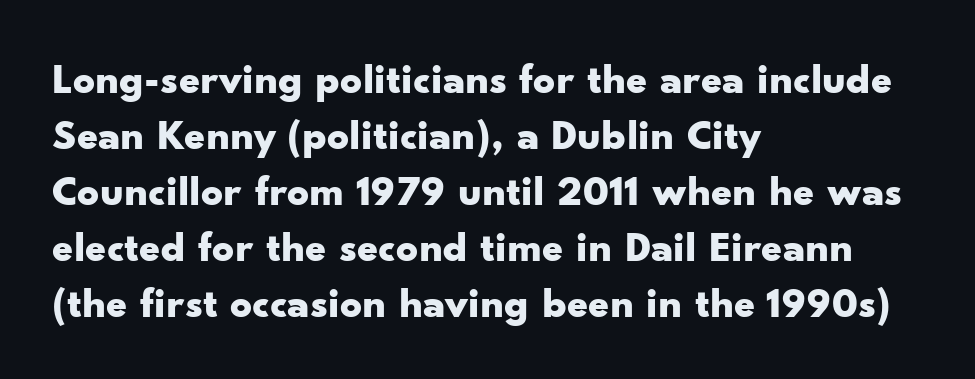
{"serif": "no", "italic": "no", "bold": "yes", "weight": "bold", "width": "wide", "stroke_contrast": "low", "x_height": "small", "monospaced": "no", "underline": "no", "align": "left", "line_spacing": "normal", "line_spacing_ratio": 1.3, "letter_spacing": "normal", "letter_spacing_em": 0.0, "glyph_px": 43}
